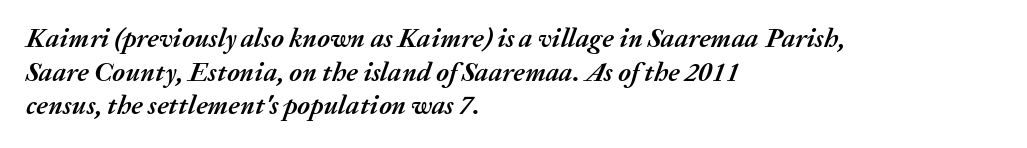
Q: Is the text bold? A: Yes.
Q: Is the text italic (slanted)? A: Yes, it leans right by about 20 degrees.
Q: Is the text underlined? A: No.
Q: How is the paragraph aligned? A: Left-aligned.
Q: Is the spacing between letters normal or unusually wide? A: Normal.
Q: Is the spacing between lines tight, normal or loose? A: Normal.
